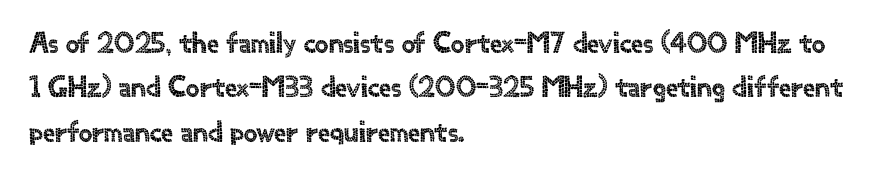
Q: Is the text italic (slanted)? A: No, it is upright.
Q: Is the typeface a serif or a sans-serif typeface? A: Sans-serif.
Q: Is the text underlined? A: No.
Q: How is the paragraph aligned? A: Left-aligned.
Q: Is the spacing between letters normal or unusually wide? A: Normal.
Q: Is the spacing between lines tight, normal or loose? A: Normal.
Q: Width (condensed, normal, or wide)? A: Normal.
Q: x-height? A: Small.
Q: Monospaced? A: No.
